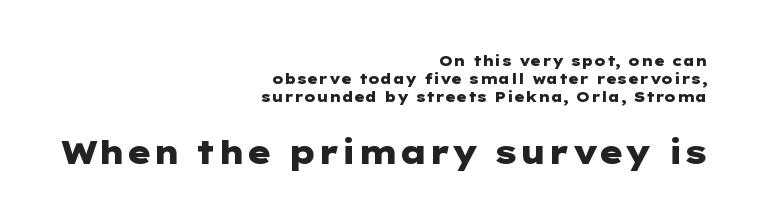
Font category for this specimen: sans-serif. Each word holds together tightly as a unit, with standard inter-letter gaps. The lettering holds an erect, upright posture throughout. A clean baseline with only descenders dipping below it. Interline gaps are of average width in this sample.
